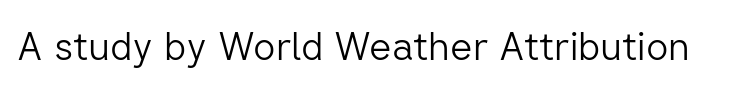
{"serif": "no", "italic": "no", "bold": "no", "weight": "light", "width": "normal", "stroke_contrast": "low", "x_height": "medium", "monospaced": "no", "underline": "no", "letter_spacing": "normal", "letter_spacing_em": 0.0, "glyph_px": 39}
